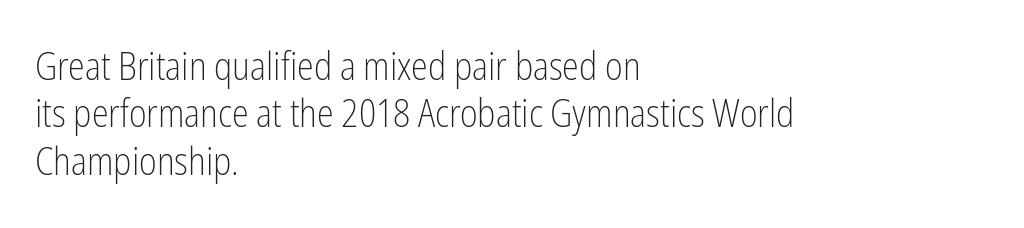
Q: Is the text bold? A: No.
Q: Is the text italic (slanted)? A: No, it is upright.
Q: Is the typeface a serif or a sans-serif typeface? A: Sans-serif.
Q: Is the text underlined? A: No.
Q: How is the paragraph aligned? A: Left-aligned.
Q: Is the spacing between letters normal or unusually wide? A: Normal.
Q: Is the spacing between lines tight, normal or loose? A: Normal.
Q: Width (condensed, normal, or wide)? A: Condensed.
Q: Stroke contrast? A: Low.
Q: x-height? A: Medium.
Q: Monospaced? A: No.
